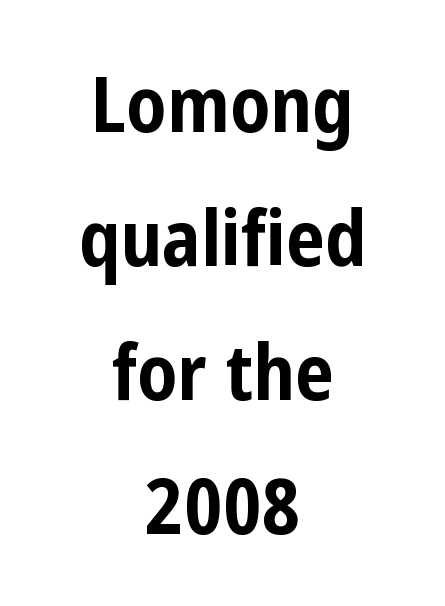
The image shows 77 px bold, condensed sans-serif type, upright; set centered, line spacing 1.74x, normal letter spacing, not underlined; low stroke contrast and a medium x-height.
